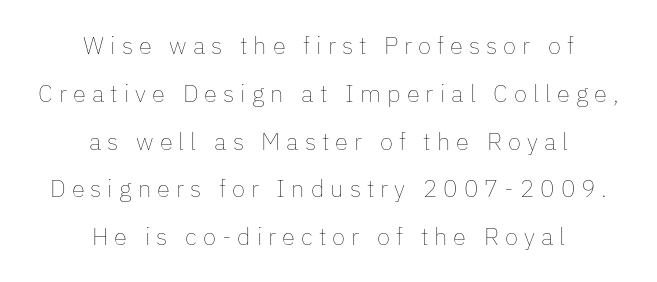
{"italic": "no", "bold": "no", "underline": "no", "align": "center", "line_spacing": "loose", "line_spacing_ratio": 1.99, "letter_spacing": "wide", "letter_spacing_em": 0.25, "glyph_px": 24}
